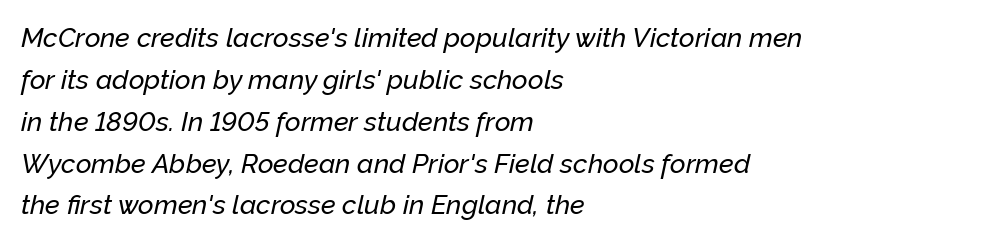
Letters rest on an invisible, unmarked baseline. The specimen reads as italic at a glance. Leading matches the norm, producing a regular column. Look at the tracking — it's just the regular setting, nothing added. Horizontal alignment here is leftward, the default for most running prose.
